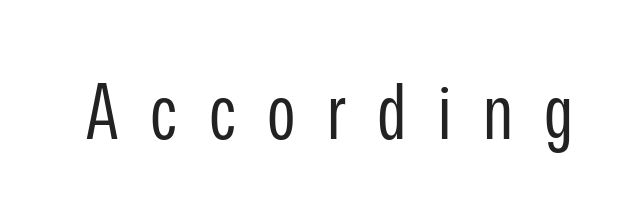
The characters display no serif detailing; their extremities are plain. Look at the tracking — it's clearly loosened, letters drifting apart. The passage shown is typed in a proportional face where columns would drift. Posture: straight, roman, zero tilt. The space beneath each line is pristine and unruled. The letters look calm and open, with moderate or lighter stems.
